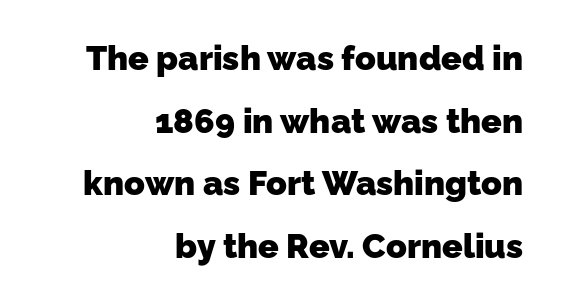
Q: Is the text bold? A: Yes.
Q: Is the typeface a serif or a sans-serif typeface? A: Sans-serif.
Q: Is the text underlined? A: No.
Q: How is the paragraph aligned? A: Right-aligned.
Q: Is the spacing between letters normal or unusually wide? A: Normal.
Q: Width (condensed, normal, or wide)? A: Normal.
Q: Stroke contrast? A: Low.
Q: x-height? A: Medium.
Q: Monospaced? A: No.
